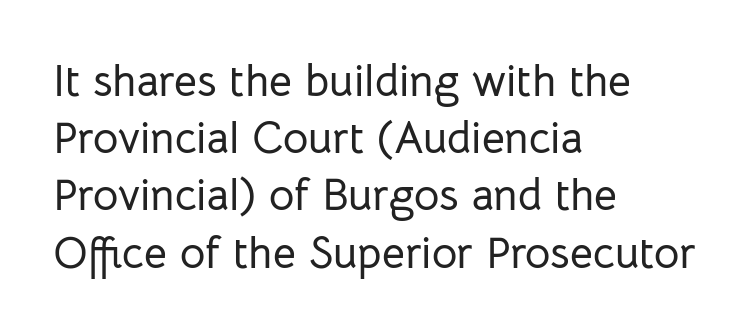
Type without underlining. Characters remain perfectly vertical along every line. This sample has the flowing, uneven cadence of proportional lettering. What's the leading like? Ordinary, nothing unusual. This rendering leaves character spacing at its baseline value. The ragged edge is on the right, which tells us the setting is flush left.
